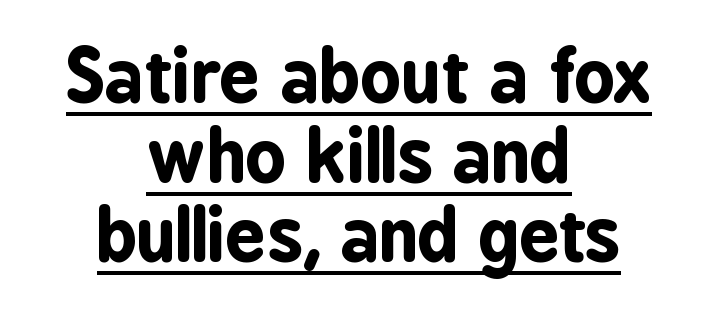
Does extra space separate the letters? No, they use regular spacing. Classification — sans serif. The glyphs have the mass of a bold cut. Do the letters lean? They stand straight. Quick note: interline space is minimal.
